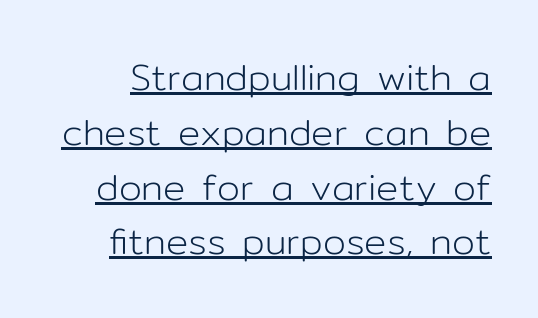
{"serif": "no", "italic": "no", "bold": "no", "weight": "light", "width": "normal", "stroke_contrast": "low", "x_height": "medium", "monospaced": "no", "underline": "yes", "line_spacing": "normal", "line_spacing_ratio": 1.48, "letter_spacing": "normal", "letter_spacing_em": 0.0, "glyph_px": 37}
